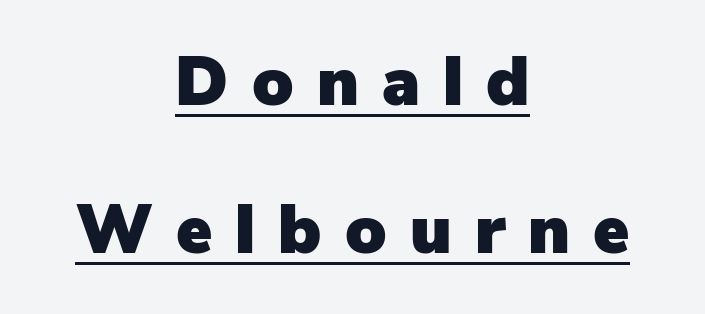
The image shows 68 px sans-serif type, upright; set centered, loose line spacing (2.18x), unusually wide letter spacing (+0.34 em), underlined; low stroke contrast and a medium x-height.
